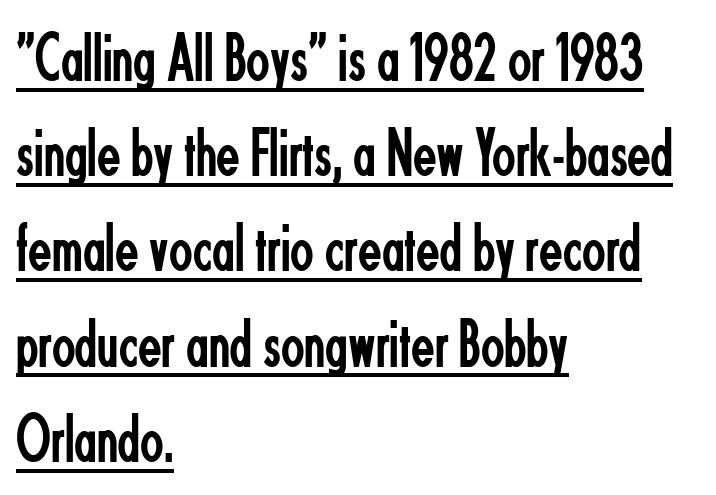
{"serif": "no", "italic": "no", "bold": "no", "weight": "regular", "width": "condensed", "stroke_contrast": "low", "x_height": "small", "monospaced": "no", "underline": "yes", "align": "left", "line_spacing": "normal", "line_spacing_ratio": 1.38, "letter_spacing": "normal", "letter_spacing_em": 0.0, "glyph_px": 69}
